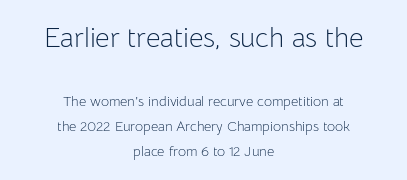
Does extra space separate the letters? No, they use regular spacing. Each letter keeps its own natural width here, so spacing adapts to shape. Size contrast runs from large at the top to small at the bottom. The font sits on the lighter half of the weight spectrum, regular included. Check under the words: just untouched page. If you folded the block vertically in half, each line would mirror itself in length.
